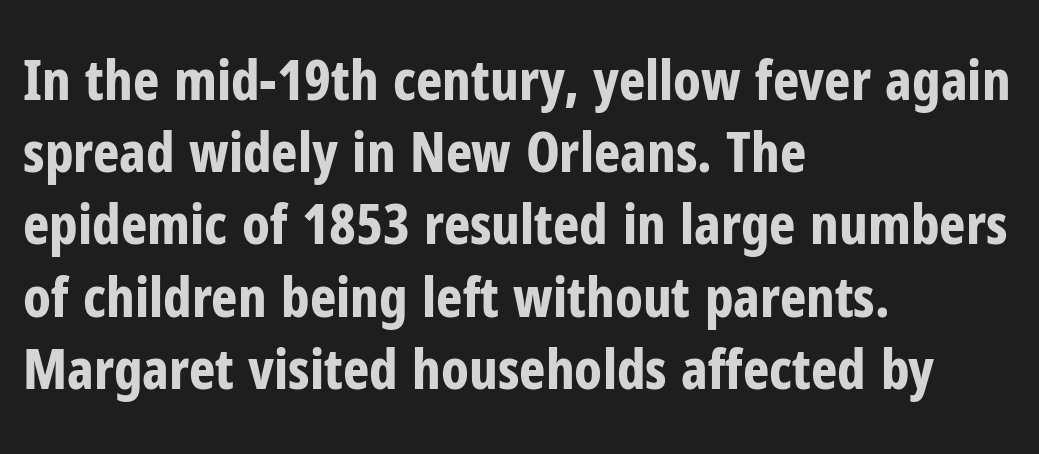
{"serif": "no", "italic": "no", "bold": "yes", "weight": "bold", "width": "condensed", "stroke_contrast": "low", "x_height": "medium", "monospaced": "no", "underline": "no", "align": "left", "line_spacing": "normal", "line_spacing_ratio": 1.29, "letter_spacing": "normal", "letter_spacing_em": 0.0, "glyph_px": 56}
